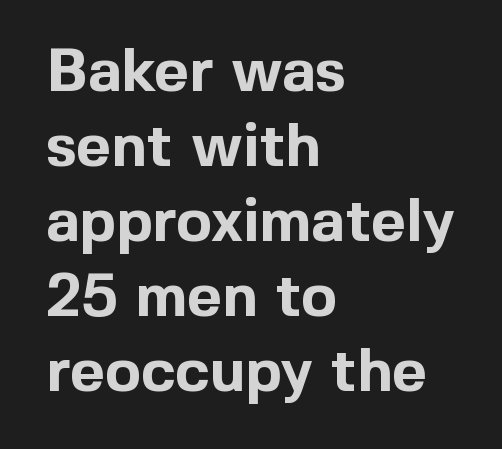
The image shows 60 px bold sans-serif type, upright; set left-aligned, normal line spacing (1.25x), normal letter spacing, not underlined; a medium x-height.
